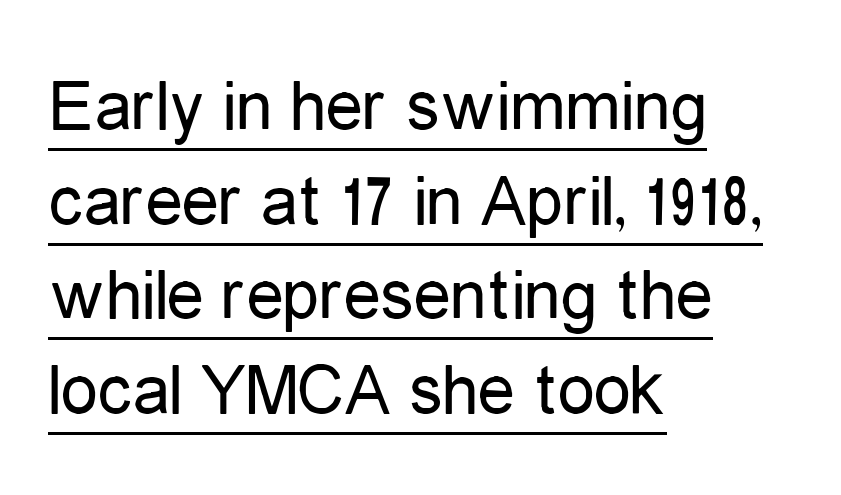
Q: Is the text bold? A: No.
Q: Is the text italic (slanted)? A: No, it is upright.
Q: Is the typeface a serif or a sans-serif typeface? A: Sans-serif.
Q: Is the text underlined? A: Yes.
Q: How is the paragraph aligned? A: Left-aligned.
Q: Is the spacing between letters normal or unusually wide? A: Normal.
Q: Is the spacing between lines tight, normal or loose? A: Normal.
Q: Width (condensed, normal, or wide)? A: Condensed.
Q: Stroke contrast? A: Low.
Q: x-height? A: Medium.
Q: Monospaced? A: No.
